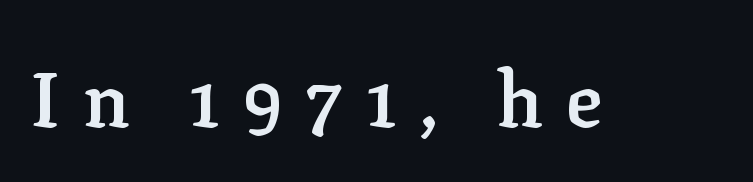
You could not count columns in this text — the font is proportionally spaced. Plain, unruled lines of type. Note: serifs present on the glyphs. Emphasis by weight is partial: semibold. A roman cut, with each character standing at attention.
